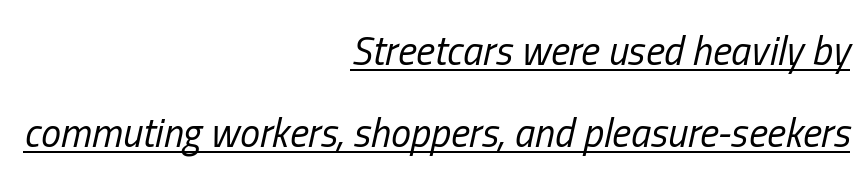
{"italic": "yes", "lean": "right", "slant_degrees": 13, "bold": "no", "weight": "regular", "width": "condensed", "stroke_contrast": "low", "x_height": "medium", "monospaced": "no", "underline": "yes", "align": "right", "line_spacing": "loose", "line_spacing_ratio": 2.06, "letter_spacing": "normal", "letter_spacing_em": 0.0, "glyph_px": 40}
